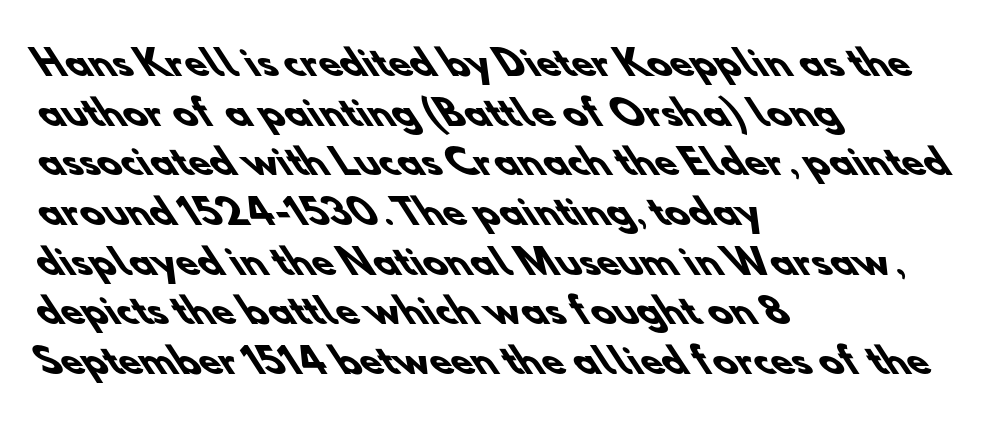
The image shows 35 px heavy sans-serif type; set left-aligned, normal line spacing (1.42x), normal letter spacing, not underlined; low stroke contrast and a small x-height.
